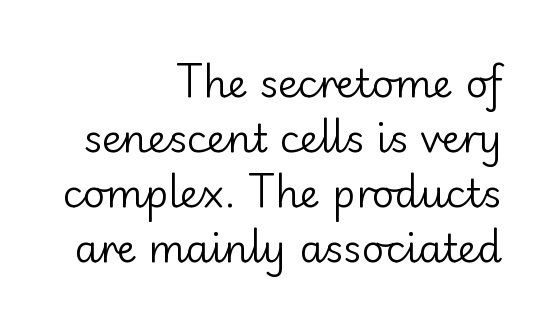
Do the letters lean? They stand straight. Note the varied advance widths — an 'i' is clearly narrower than an 'm'. Letters rest on an invisible, unmarked baseline. The face used here is a sans, in the tradition of grotesques and geometrics.
